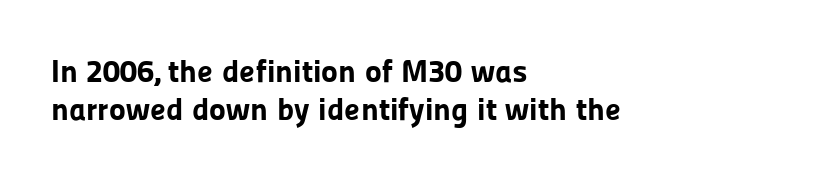
The image shows 32 px bold sans-serif type, upright; set left-aligned, line spacing 1.19x, normal letter spacing, not underlined; low stroke contrast and a medium x-height.
